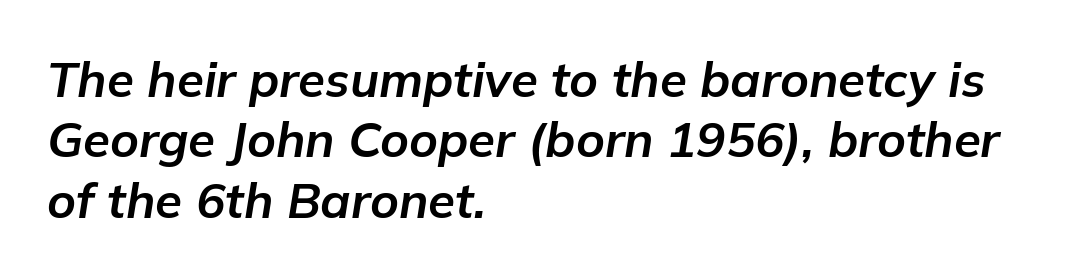
The space beneath each line is pristine and unruled. The type is set solid horizontally, with unmodified tracking. Looks like regular typesetting: each glyph gets only the width it needs. Stroke thickness is high; the sample reads as a true bold.
